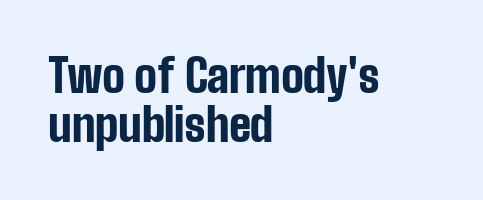
Plain, unruled lines of type. Visually the block forms a straight wall on the left and a jagged coastline on the right. Think of a printed novel: that variable character pitch is what you see here. This sample trades vertical openness for compactness between lines.
